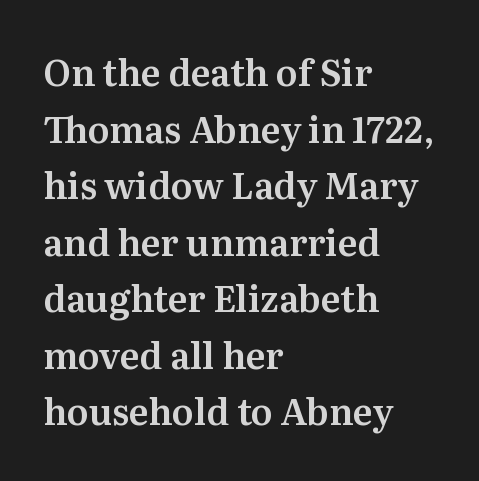
Varying glyph widths throughout — classic text-font behaviour. Check where the strokes stop: tiny serifs finish them off. Notice how descenders clear the ascenders below comfortably — that's standard leading. These lines were composed using upright roman letters.
